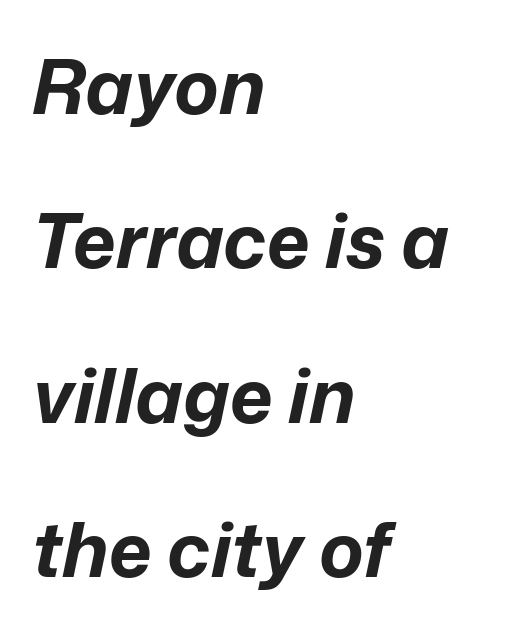
The image shows 75 px bold type, italic (leaning right); set left-aligned, loose line spacing (2.06x), normal letter spacing, not underlined; low stroke contrast and a medium x-height.
